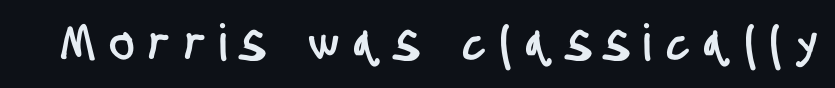
The image shows 51 px condensed sans-serif type; set unusually wide letter spacing (+0.31 em), not underlined; low stroke contrast and a large x-height.
